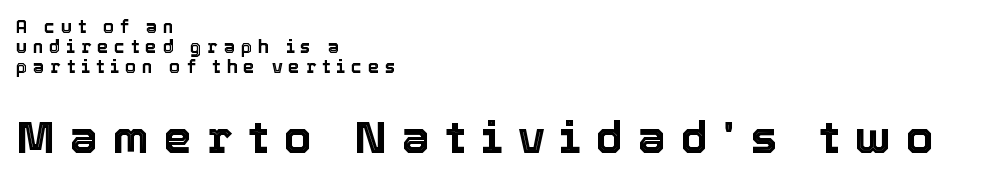
This sample is left-justified, so line endings fall wherever the words run out. This sample trades vertical openness for compactness between lines. The specimen omits any rule beneath the text block's lines. These lines are rendered in a variable-pitch font.
